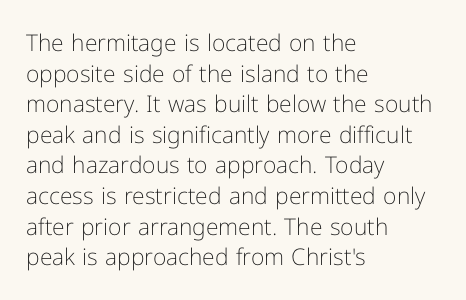
{"italic": "no", "bold": "no", "underline": "no", "align": "left", "line_spacing": "normal", "line_spacing_ratio": 1.33, "letter_spacing": "normal", "letter_spacing_em": 0.0, "glyph_px": 23}
